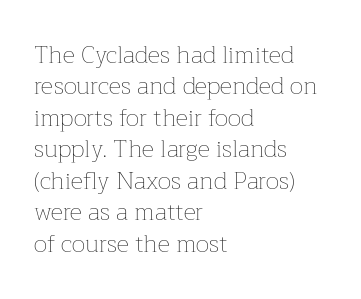
The image shows 24 px text type, upright; set left-aligned, normal line spacing (1.31x), normal letter spacing, not underlined.
